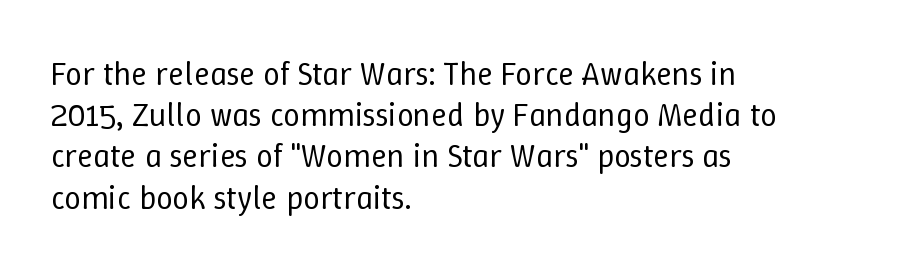
The image shows 33 px regular-weight type, upright; set left-aligned, normal line spacing (1.25x), normal letter spacing, not underlined; low stroke contrast and a medium x-height.
